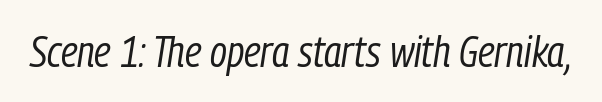
Caption: standard tracking, unaltered. This sample uses an oblique cut, with every glyph tilted off the vertical. The font is comparable to plain body text, perhaps lighter. Varying glyph widths throughout — classic text-font behaviour. The area under the type is left untouched.
